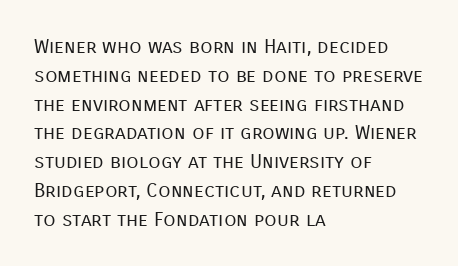
The image shows 20 px text type, upright; set left-aligned, normal line spacing (1.44x), normal letter spacing, not underlined.
